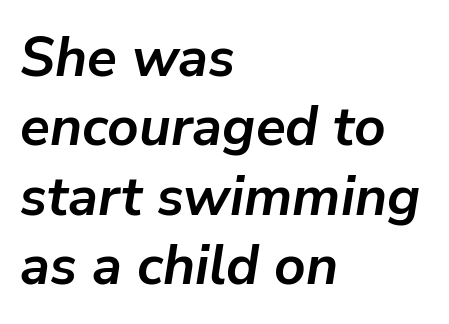
{"italic": "yes", "lean": "right", "slant_degrees": 9, "bold": "yes", "weight": "semibold", "width": "normal", "stroke_contrast": "low", "x_height": "medium", "monospaced": "no", "underline": "no", "align": "left", "line_spacing": "normal", "line_spacing_ratio": 1.26, "letter_spacing": "normal", "letter_spacing_em": 0.0, "glyph_px": 55}
